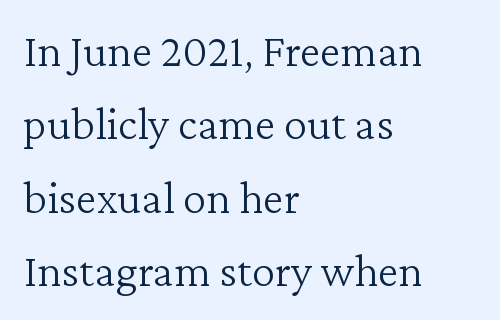
Q: Is the text bold? A: No.
Q: Is the text italic (slanted)? A: No, it is upright.
Q: Is the typeface a serif or a sans-serif typeface? A: Serif.
Q: Is the text underlined? A: No.
Q: How is the paragraph aligned? A: Left-aligned.
Q: Is the spacing between letters normal or unusually wide? A: Normal.
Q: Is the spacing between lines tight, normal or loose? A: Normal.
Q: Width (condensed, normal, or wide)? A: Normal.
Q: Stroke contrast? A: Low.
Q: x-height? A: Medium.
Q: Monospaced? A: No.
